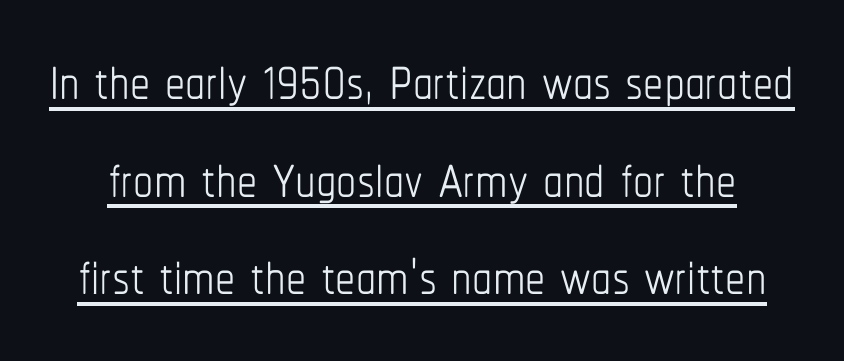
{"italic": "no", "bold": "no", "weight": "thin", "width": "condensed", "stroke_contrast": "low", "x_height": "medium", "monospaced": "no", "underline": "yes", "line_spacing_ratio": 1.22, "letter_spacing": "normal", "letter_spacing_em": 0.0, "glyph_px": 80}
